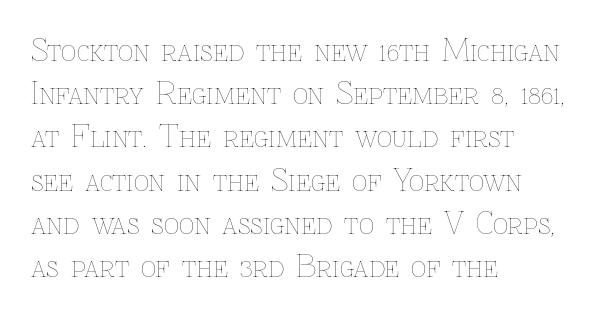
{"italic": "no", "bold": "no", "weight": "thin", "width": "normal", "stroke_contrast": "low", "x_height": "medium", "monospaced": "no", "underline": "no", "align": "left", "line_spacing": "normal", "line_spacing_ratio": 1.44, "letter_spacing": "normal", "letter_spacing_em": 0.0, "glyph_px": 30}
